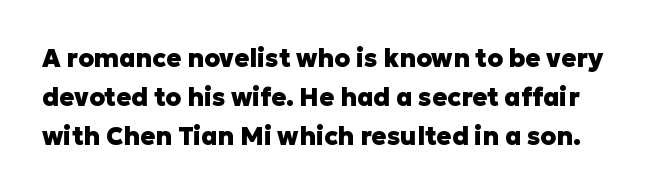
The image shows 25 px bold type, upright; set normal line spacing (1.57x), normal letter spacing, not underlined.
